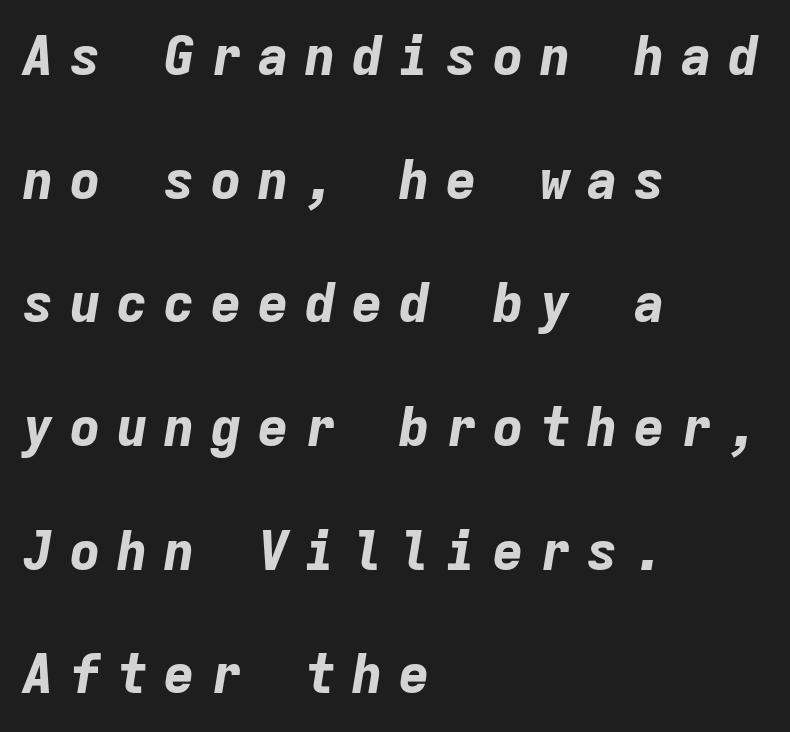
{"italic": "yes", "lean": "right", "slant_degrees": 9, "bold": "yes", "weight": "bold", "width": "normal", "stroke_contrast": "low", "x_height": "medium", "monospaced": "yes", "underline": "no", "align": "left", "line_spacing": "loose", "line_spacing_ratio": 2.29, "letter_spacing": "wide", "letter_spacing_em": 0.27, "glyph_px": 54}
